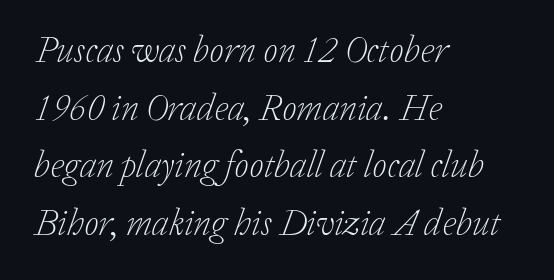
The image shows 37 px light serif type, italic (leaning right); set left-aligned, normal line spacing (1.56x), normal letter spacing, not underlined; low stroke contrast and a medium x-height.
